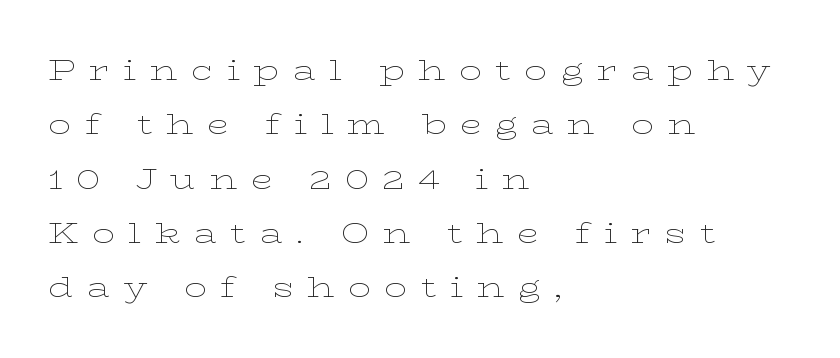
The space between consecutive lines is lavish. The face looks like a standard text weight, possibly lighter. Rule under the text: the space is simply empty. Rendered with straight, roman letterforms.
